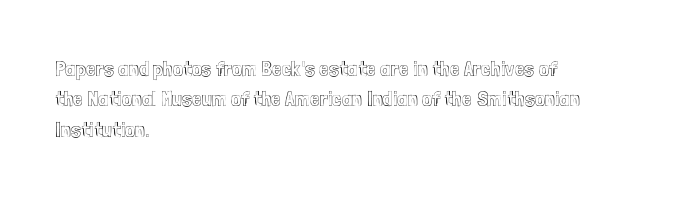
Q: Is the text italic (slanted)? A: No, it is upright.
Q: Is the text underlined? A: No.
Q: How is the paragraph aligned? A: Left-aligned.
Q: Is the spacing between letters normal or unusually wide? A: Normal.
Q: Is the spacing between lines tight, normal or loose? A: Normal.
